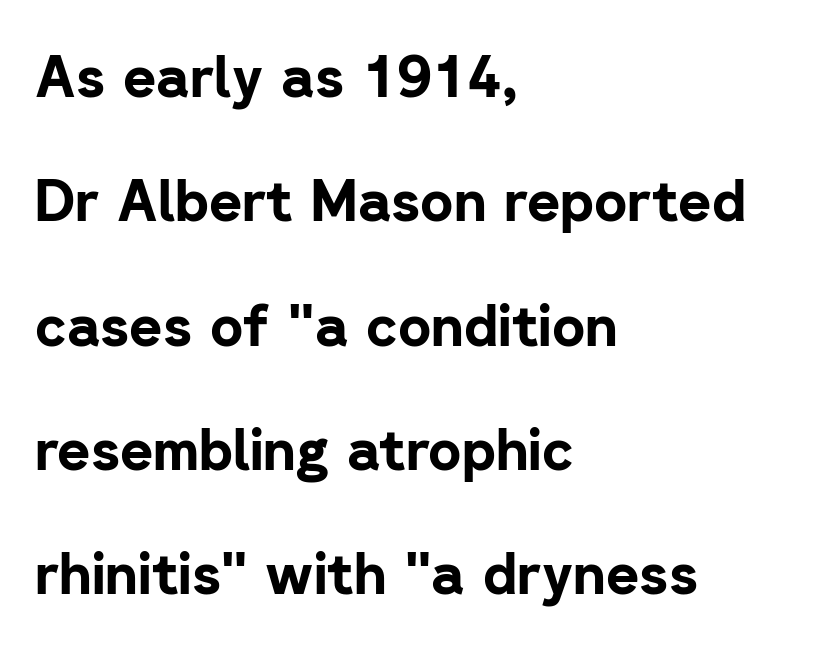
Does the lettering tilt? It doesn't — this is upright. Does the type have serifs? No, each stem ends abruptly. Left-aligned paragraph, ragged on the right. Glyph-to-glyph distance matches everyday printed text.
